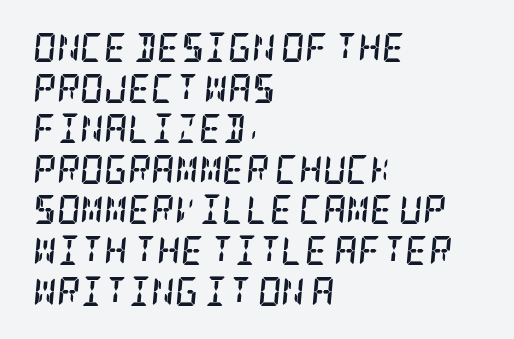
Characters are canted at an angle relative to the baseline's perpendicular. The rows are spaced the way most documents space them. Serif or sans? Serif — the stroke terminals have little feet. Heft: maximum for text — a bold.
